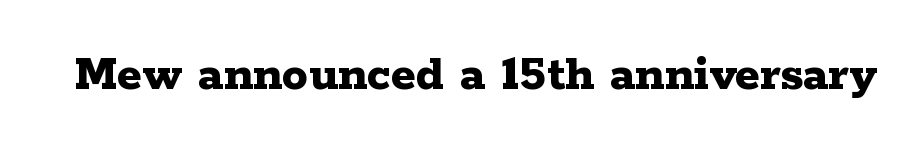
These lines are rendered in a variable-pitch font. You can tell it's not italic because the verticals are truly vertical. What stands out about the letter spacing? Nothing — it is the standard amount. Thick stems and heavy bowls — unmistakably bold.
